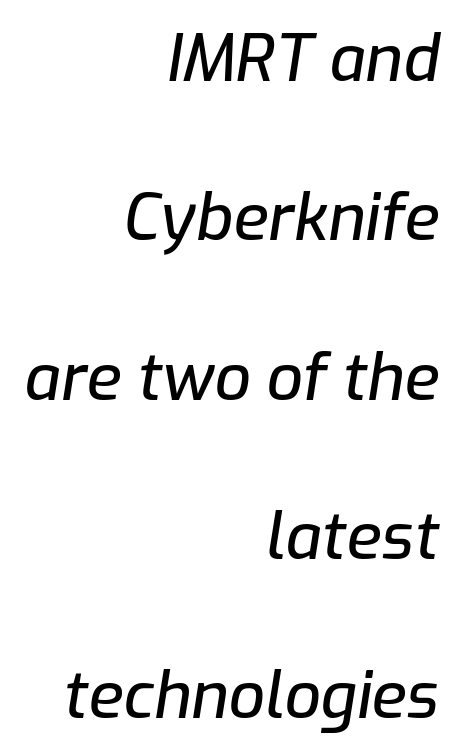
The image shows 64 px text type, italic (leaning right); set right-aligned, loose line spacing (2.49x), normal letter spacing, not underlined; low stroke contrast and a medium x-height.
